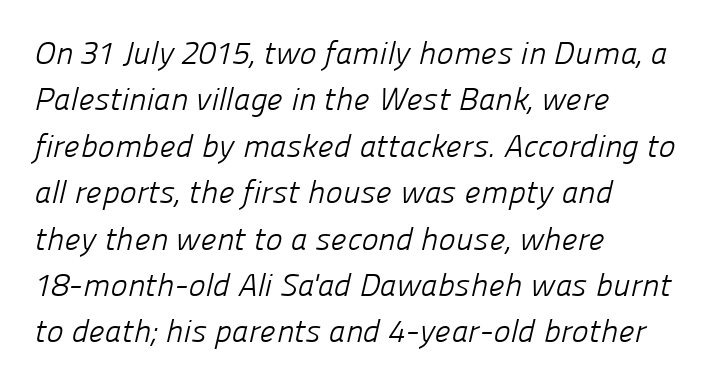
The image shows 32 px light sans-serif type; set left-aligned, normal line spacing (1.45x), normal letter spacing, not underlined; low stroke contrast and a medium x-height.
